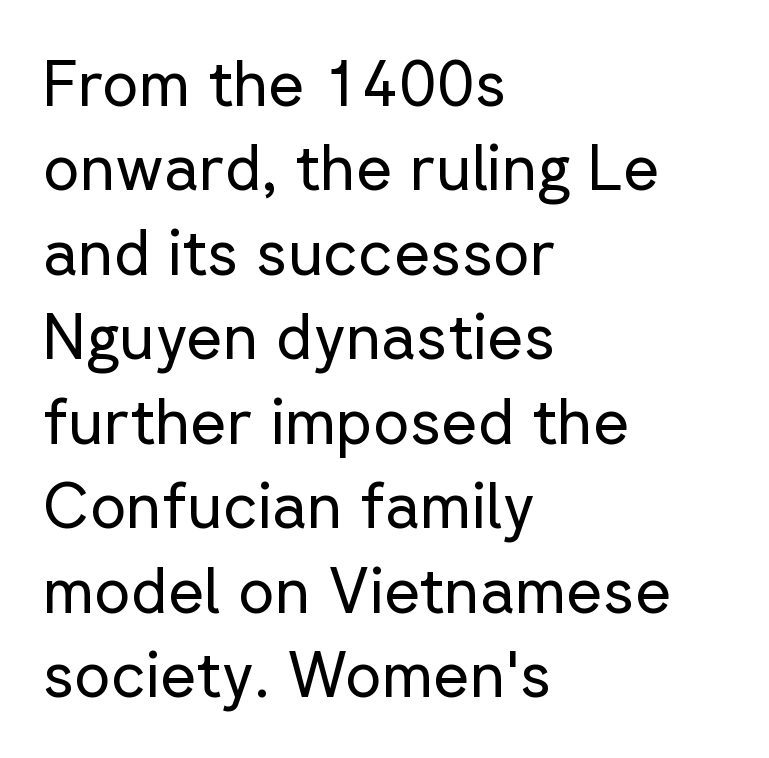
{"serif": "no", "italic": "no", "bold": "no", "weight": "regular", "width": "normal", "stroke_contrast": "low", "x_height": "medium", "monospaced": "no", "underline": "no", "align": "left", "line_spacing": "normal", "line_spacing_ratio": 1.34, "letter_spacing": "normal", "letter_spacing_em": 0.0, "glyph_px": 63}
